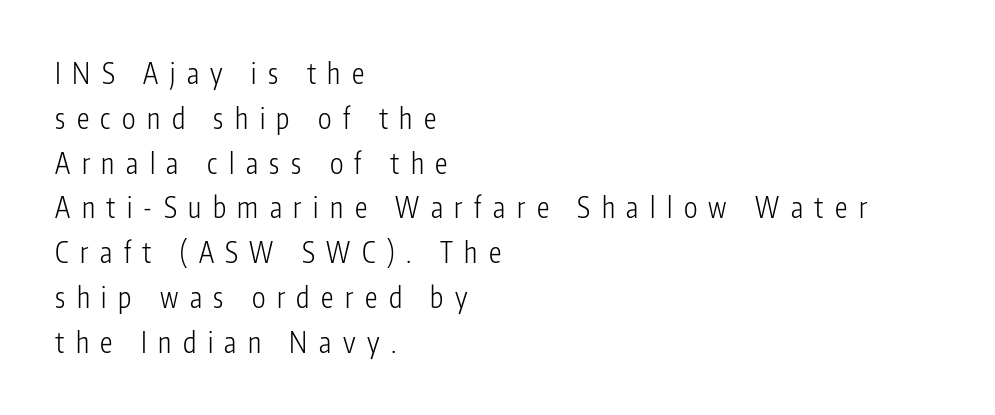
Q: Is the text bold? A: No.
Q: Is the text italic (slanted)? A: No, it is upright.
Q: Is the typeface a serif or a sans-serif typeface? A: Sans-serif.
Q: Is the text underlined? A: No.
Q: How is the paragraph aligned? A: Left-aligned.
Q: Is the spacing between letters normal or unusually wide? A: Unusually wide.
Q: Is the spacing between lines tight, normal or loose? A: Normal.
Q: Width (condensed, normal, or wide)? A: Condensed.
Q: Stroke contrast? A: Low.
Q: x-height? A: Medium.
Q: Monospaced? A: No.
